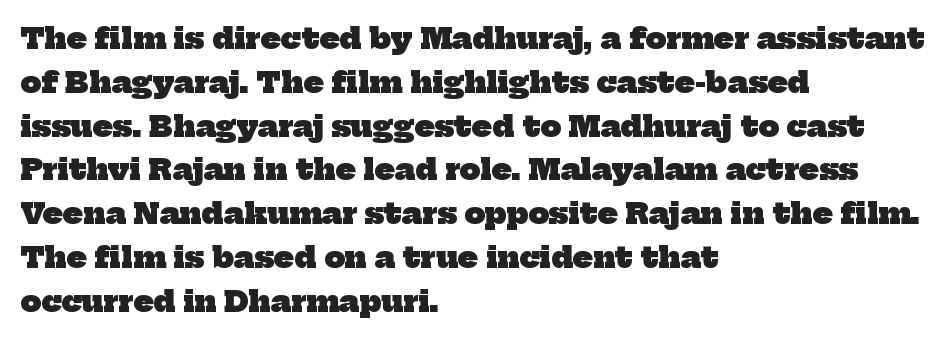
The image shows 29 px heavy serif type; set left-aligned, normal line spacing (1.51x), normal letter spacing, not underlined; low stroke contrast and a medium x-height.
